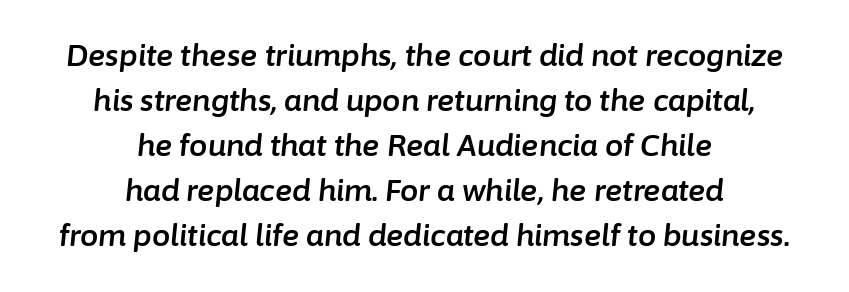
{"italic": "yes", "lean": "right", "slant_degrees": 6, "width": "normal", "stroke_contrast": "low", "x_height": "medium", "monospaced": "no", "underline": "no", "align": "center", "line_spacing": "normal", "line_spacing_ratio": 1.55, "letter_spacing": "normal", "letter_spacing_em": 0.0, "glyph_px": 29}
